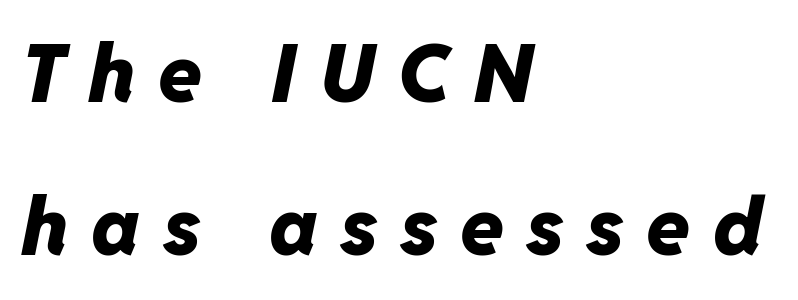
{"italic": "yes", "lean": "right", "slant_degrees": 11, "bold": "yes", "weight": "heavy", "width": "normal", "stroke_contrast": "low", "x_height": "medium", "monospaced": "no", "underline": "no", "align": "left", "line_spacing": "loose", "line_spacing_ratio": 1.91, "letter_spacing": "wide", "letter_spacing_em": 0.28, "glyph_px": 80}
